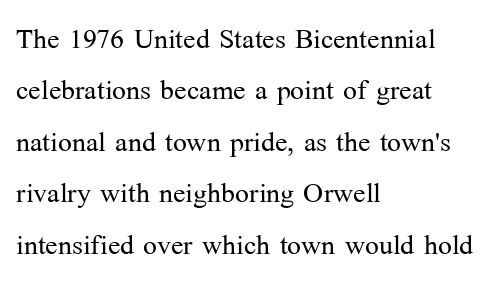
The image shows 37 px light serif type, upright; set left-aligned, normal line spacing (1.39x), normal letter spacing, not underlined; medium stroke contrast and a medium x-height.
